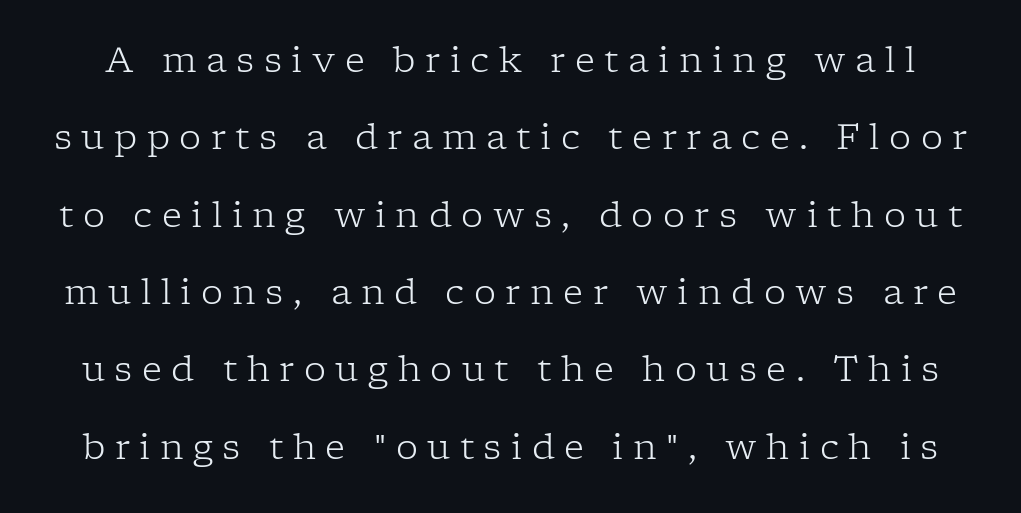
Q: Is the text bold? A: No.
Q: Is the text italic (slanted)? A: No, it is upright.
Q: Is the typeface a serif or a sans-serif typeface? A: Serif.
Q: Is the text underlined? A: No.
Q: Is the spacing between letters normal or unusually wide? A: Unusually wide.
Q: Is the spacing between lines tight, normal or loose? A: Loose.
Q: Width (condensed, normal, or wide)? A: Normal.
Q: Stroke contrast? A: Low.
Q: x-height? A: Medium.
Q: Monospaced? A: No.
